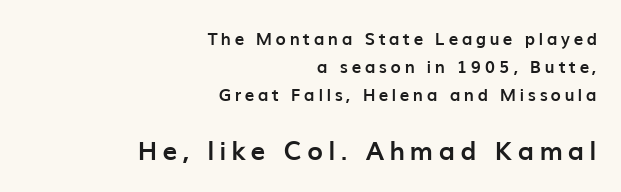
No word sits above an underline. Look at the stroke-to-counter ratio: heavy, a bold. Summary of vertical rhythm: regular, with standard interline spacing. Visually the block forms a straight wall on the right and a jagged coastline on the left. The lettering holds an erect, upright posture throughout. The rendering enlarges the type as you move from the upper chunk to the lower.
